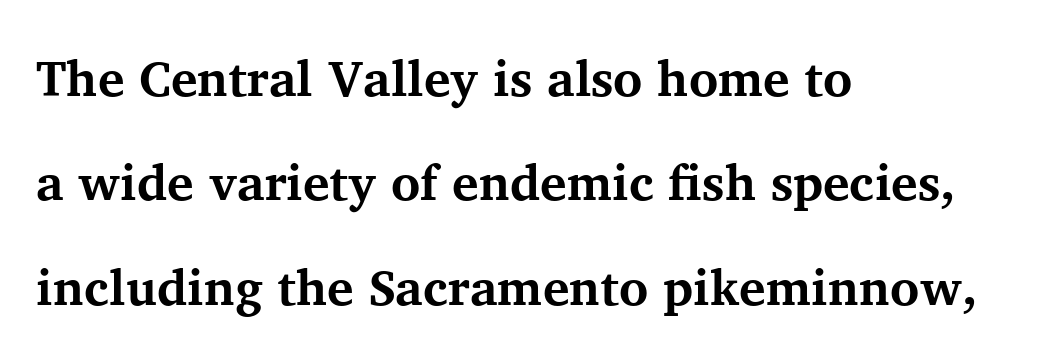
Q: Is the text bold? A: Yes.
Q: Is the text italic (slanted)? A: No, it is upright.
Q: Is the typeface a serif or a sans-serif typeface? A: Serif.
Q: Is the text underlined? A: No.
Q: How is the paragraph aligned? A: Left-aligned.
Q: Is the spacing between letters normal or unusually wide? A: Normal.
Q: Is the spacing between lines tight, normal or loose? A: Loose.
Q: Width (condensed, normal, or wide)? A: Normal.
Q: Stroke contrast? A: Medium.
Q: x-height? A: Medium.
Q: Monospaced? A: No.
